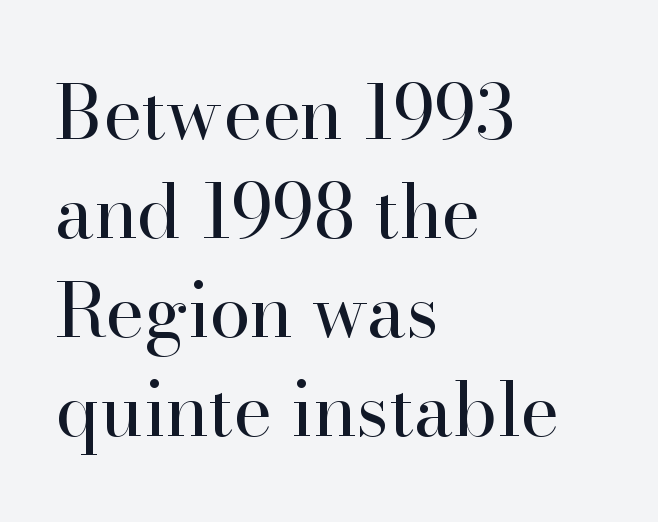
Q: Is the text bold? A: No.
Q: Is the text italic (slanted)? A: No, it is upright.
Q: Is the typeface a serif or a sans-serif typeface? A: Serif.
Q: Is the text underlined? A: No.
Q: How is the paragraph aligned? A: Left-aligned.
Q: Is the spacing between letters normal or unusually wide? A: Normal.
Q: Is the spacing between lines tight, normal or loose? A: Normal.
Q: Width (condensed, normal, or wide)? A: Normal.
Q: Stroke contrast? A: High.
Q: x-height? A: Small.
Q: Monospaced? A: No.
